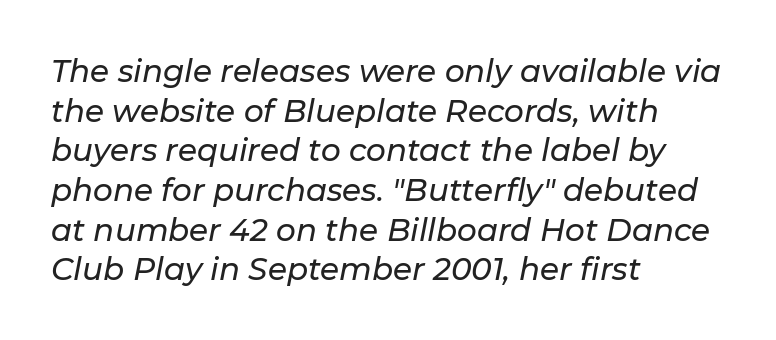
You could not count columns in this text — the font is proportionally spaced. A student would call this left alignment; a typographer would say flush left, rag right. An italicized treatment has been applied to the whole sample. Compared with typical paragraphs, the rows here are spaced about the same. The letterforms sit shoulder to shoulder at normal distance.
